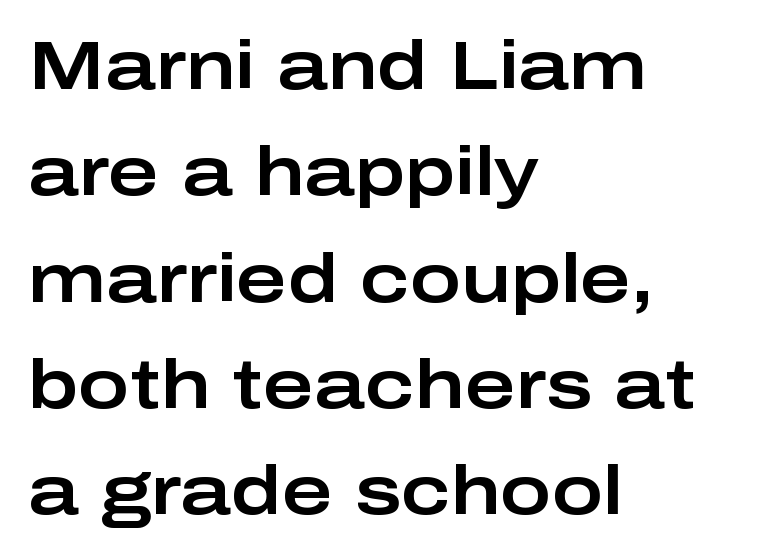
What stands out about the letter spacing? Nothing — it is the standard amount. Posture: vertical. Think of a printed novel: that variable character pitch is what you see here. Compared with a centered layout, this one pins lines to the left instead. Each letter's strokes conclude bluntly, with no projecting serifs. Underlining? Definitely not there.
